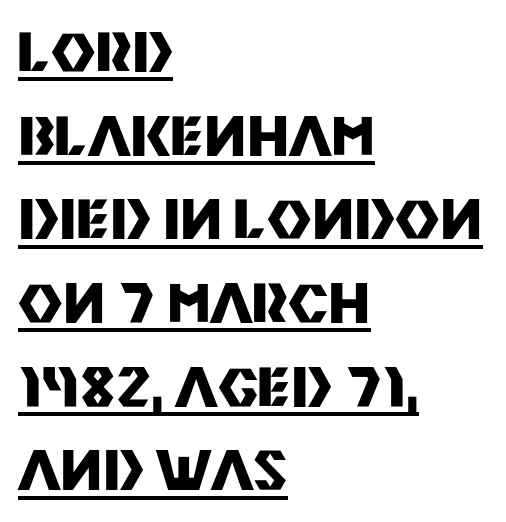
Q: Is the text bold? A: Yes.
Q: Is the text italic (slanted)? A: No, it is upright.
Q: Is the typeface a serif or a sans-serif typeface? A: Sans-serif.
Q: Is the text underlined? A: Yes.
Q: How is the paragraph aligned? A: Left-aligned.
Q: Is the spacing between letters normal or unusually wide? A: Normal.
Q: Is the spacing between lines tight, normal or loose? A: Normal.
Q: Width (condensed, normal, or wide)? A: Normal.
Q: Stroke contrast? A: Medium.
Q: x-height? A: Large.
Q: Monospaced? A: No.
